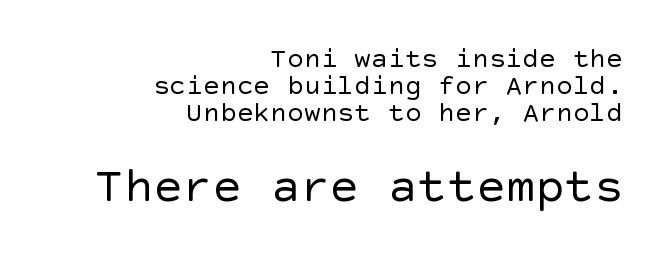
The image shows 49 px regular-weight sans-serif type, upright; set right-aligned, tight line spacing (0.96x), normal letter spacing, not underlined; the second (bottom) block is 1.75x larger; a large x-height.
